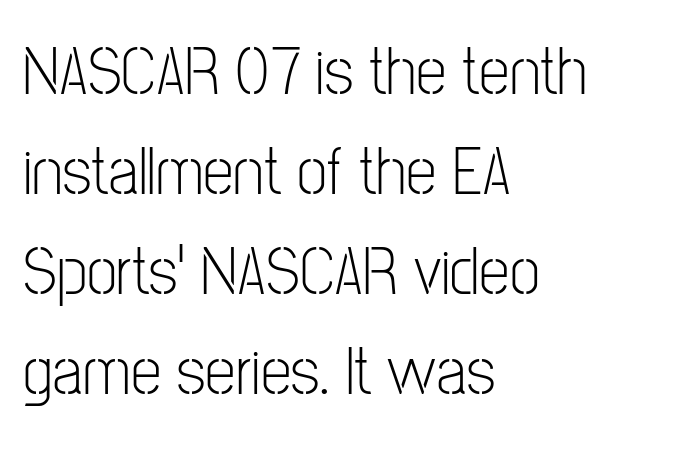
Stems and bowls with no extra thickness — not bold. Vertically, the passage feels balanced, rows spaced as you'd expect. Glyph-to-glyph distance matches everyday printed text. Compared with a centered layout, this one pins lines to the left instead.
